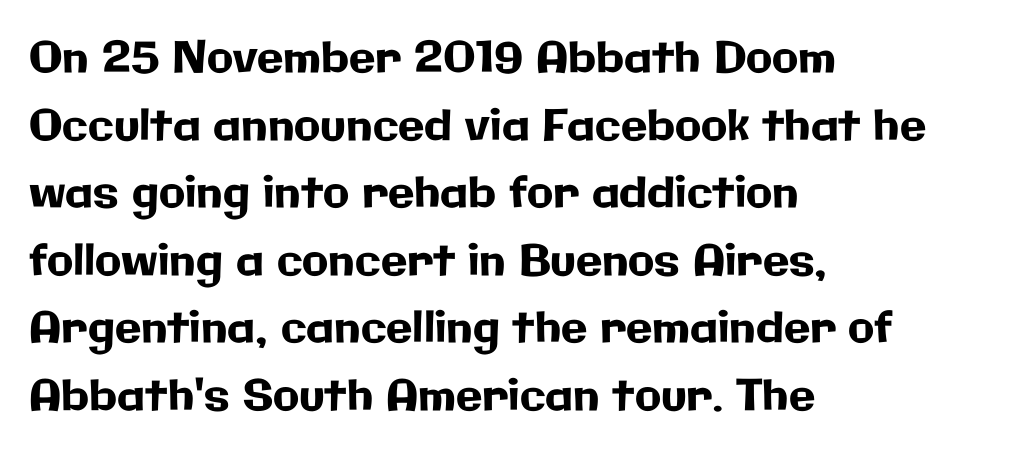
Q: Is the text italic (slanted)? A: No, it is upright.
Q: Is the typeface a serif or a sans-serif typeface? A: Sans-serif.
Q: Is the text underlined? A: No.
Q: How is the paragraph aligned? A: Left-aligned.
Q: Is the spacing between letters normal or unusually wide? A: Normal.
Q: Is the spacing between lines tight, normal or loose? A: Normal.
Q: Width (condensed, normal, or wide)? A: Normal.
Q: Stroke contrast? A: Low.
Q: x-height? A: Medium.
Q: Monospaced? A: No.
